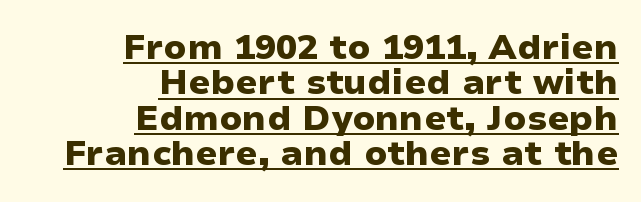
Typographically, this falls in the sans-serif category. The passage shown is emphatically bold. These lines are set flush right with a ragged left edge. Upright lettering throughout. The horizontal fit of the characters is conventional and even. Each line of the rendering has a horizontal stroke beneath the glyphs.
